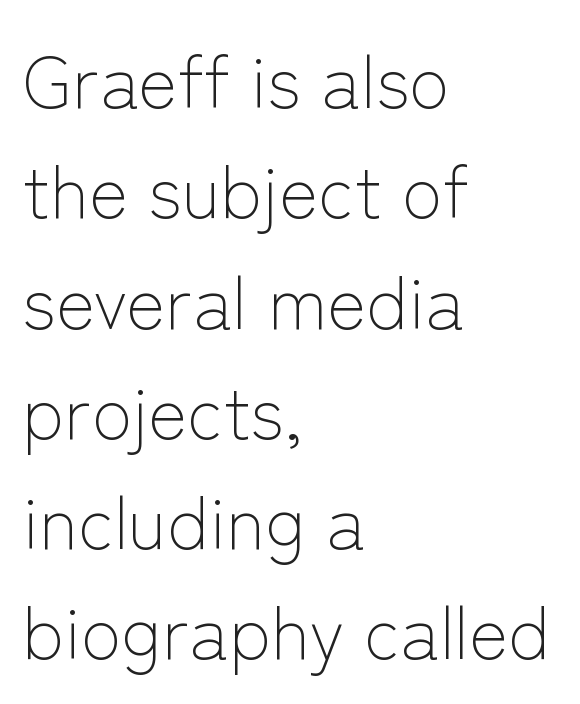
Q: Is the text bold? A: No.
Q: Is the text italic (slanted)? A: No, it is upright.
Q: Is the typeface a serif or a sans-serif typeface? A: Sans-serif.
Q: Is the text underlined? A: No.
Q: How is the paragraph aligned? A: Left-aligned.
Q: Is the spacing between letters normal or unusually wide? A: Normal.
Q: Is the spacing between lines tight, normal or loose? A: Normal.
Q: Width (condensed, normal, or wide)? A: Normal.
Q: Stroke contrast? A: Low.
Q: x-height? A: Medium.
Q: Monospaced? A: No.
